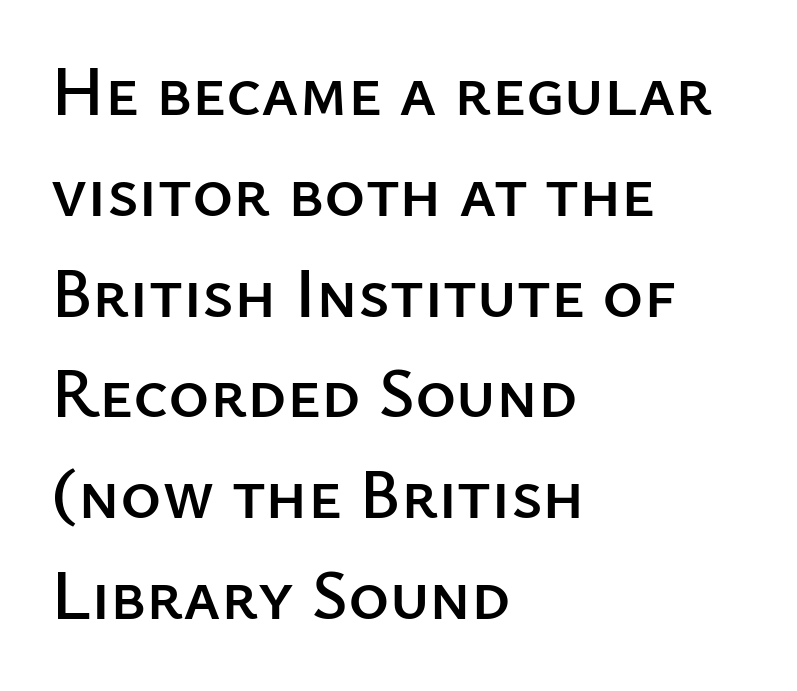
Q: Is the text italic (slanted)? A: No, it is upright.
Q: Is the typeface a serif or a sans-serif typeface? A: Sans-serif.
Q: Is the text underlined? A: No.
Q: How is the paragraph aligned? A: Left-aligned.
Q: Is the spacing between letters normal or unusually wide? A: Normal.
Q: Is the spacing between lines tight, normal or loose? A: Normal.
Q: Width (condensed, normal, or wide)? A: Normal.
Q: Stroke contrast? A: Low.
Q: x-height? A: Medium.
Q: Monospaced? A: No.
